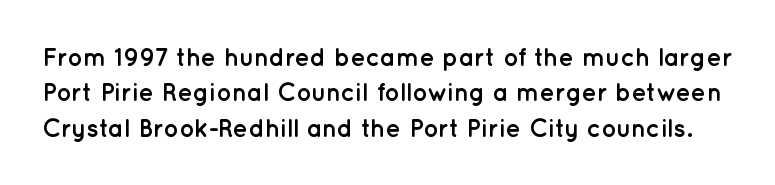
Bold? Absolutely — the strokes are thick and heavy. The space beneath each line is pristine and unruled. Ascenders rise straight up at ninety degrees. You could call the tracking neutral — neither tight nor loose.
